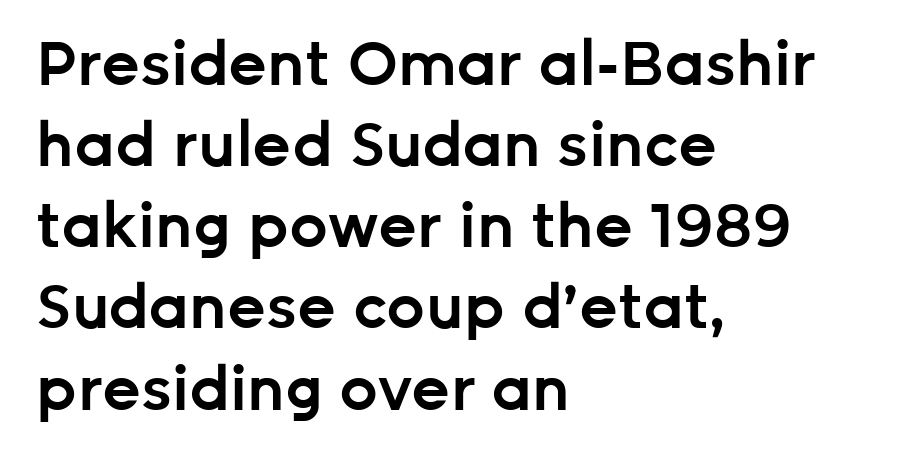
Q: Is the text bold? A: Semi-bold.
Q: Is the text italic (slanted)? A: No, it is upright.
Q: Is the typeface a serif or a sans-serif typeface? A: Sans-serif.
Q: Is the text underlined? A: No.
Q: How is the paragraph aligned? A: Left-aligned.
Q: Is the spacing between letters normal or unusually wide? A: Normal.
Q: Is the spacing between lines tight, normal or loose? A: Normal.
Q: Width (condensed, normal, or wide)? A: Normal.
Q: Stroke contrast? A: Low.
Q: x-height? A: Medium.
Q: Monospaced? A: No.
